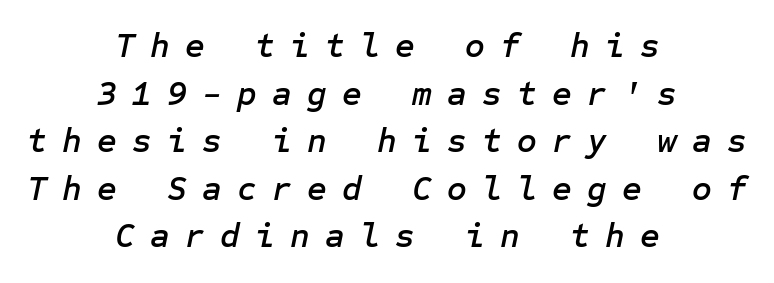
{"italic": "yes", "lean": "right", "slant_degrees": 12, "width": "normal", "stroke_contrast": "low", "x_height": "medium", "underline": "no", "align": "center", "line_spacing": "normal", "line_spacing_ratio": 1.4, "letter_spacing": "wide", "letter_spacing_em": 0.45, "glyph_px": 34}
